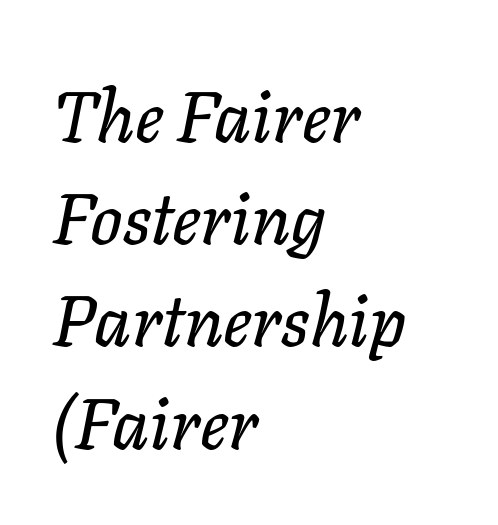
Q: Is the text italic (slanted)? A: Yes, it leans right by about 11 degrees.
Q: Is the text underlined? A: No.
Q: How is the paragraph aligned? A: Left-aligned.
Q: Is the spacing between letters normal or unusually wide? A: Normal.
Q: Is the spacing between lines tight, normal or loose? A: Normal.
Q: Width (condensed, normal, or wide)? A: Normal.
Q: Stroke contrast? A: Low.
Q: x-height? A: Medium.
Q: Monospaced? A: No.
